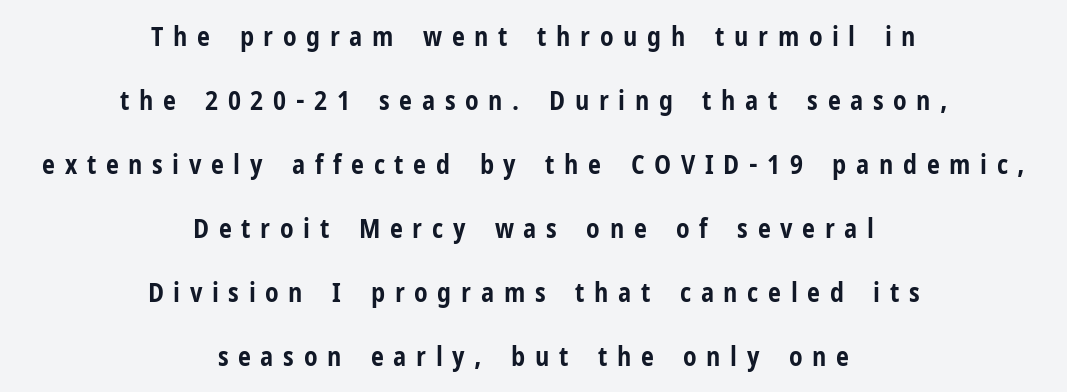
The image shows 26 px bold type, upright; set centered, loose line spacing (2.46x), unusually wide letter spacing (+0.37 em), not underlined.
